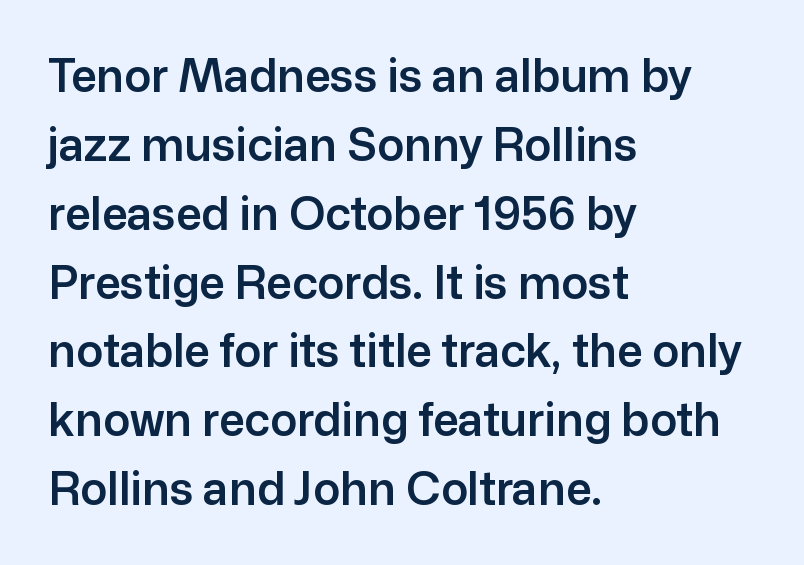
Q: Is the text italic (slanted)? A: No, it is upright.
Q: Is the typeface a serif or a sans-serif typeface? A: Sans-serif.
Q: Is the text underlined? A: No.
Q: How is the paragraph aligned? A: Left-aligned.
Q: Is the spacing between letters normal or unusually wide? A: Normal.
Q: Is the spacing between lines tight, normal or loose? A: Normal.
Q: Width (condensed, normal, or wide)? A: Normal.
Q: Stroke contrast? A: Low.
Q: x-height? A: Medium.
Q: Monospaced? A: No.
